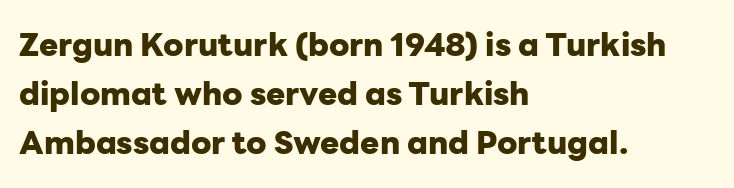
The image shows 32 px heavy sans-serif type, upright; set left-aligned, normal line spacing (1.53x), normal letter spacing, not underlined; low stroke contrast and a medium x-height.
